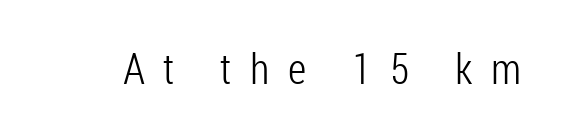
The image shows 43 px light, condensed sans-serif type, upright; set unusually wide letter spacing (+0.43 em), not underlined; low stroke contrast and a medium x-height.
